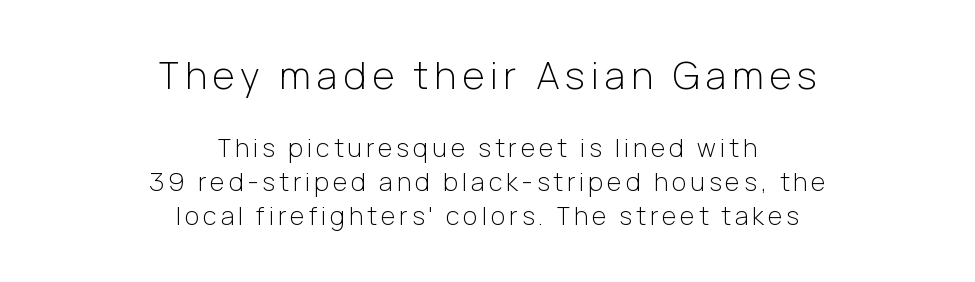
The image shows 38 px light sans-serif type, upright; set centered, normal line spacing (1.36x), not underlined; the first (top) block is 1.52x larger; low stroke contrast and a medium x-height.
